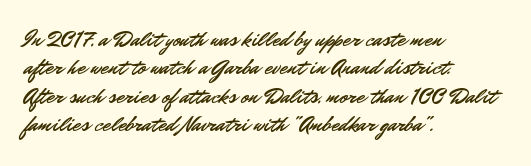
Does extra space separate the letters? No, they use regular spacing. Rows of type keep a routine distance in the vertical direction. Descender tails drop into unmarked territory.
